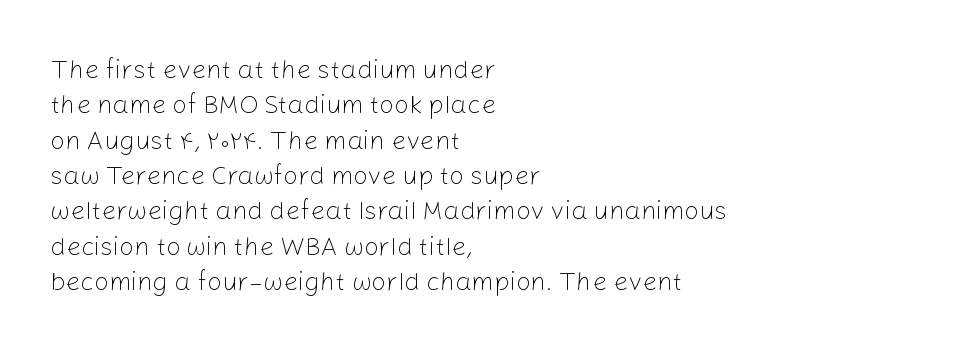
{"italic": "no", "bold": "no", "underline": "no", "align": "left", "line_spacing": "normal", "line_spacing_ratio": 1.36, "letter_spacing": "normal", "letter_spacing_em": 0.0, "glyph_px": 26}
